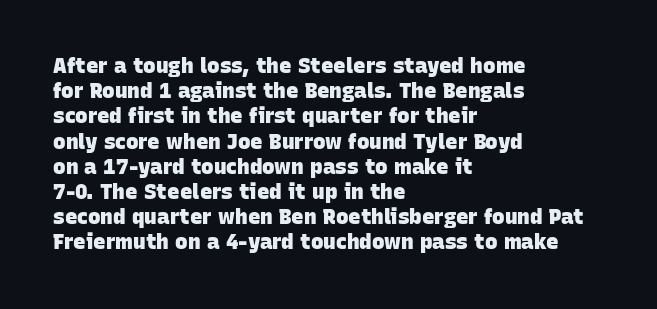
A clean baseline with only descenders dipping below it. Plenty of ink on the page — the face is bold. The lines in this sample share a left origin and differ only in where they stop. Default kerning and tracking; the words read as compact shapes.
